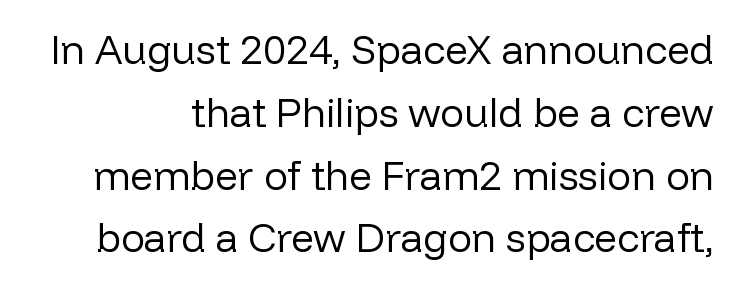
The image shows 40 px regular-weight sans-serif type, upright; set normal line spacing (1.57x), normal letter spacing, not underlined; low stroke contrast and a medium x-height.
